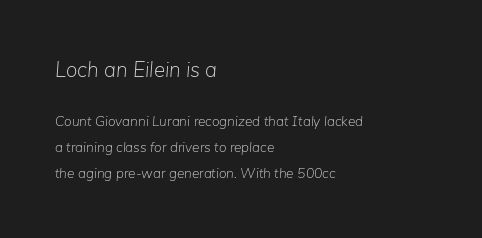
The image shows 21 px text type, italic (leaning right); set left-aligned, line spacing 1.86x, normal letter spacing, not underlined; the first (top) block is 1.5x larger.
